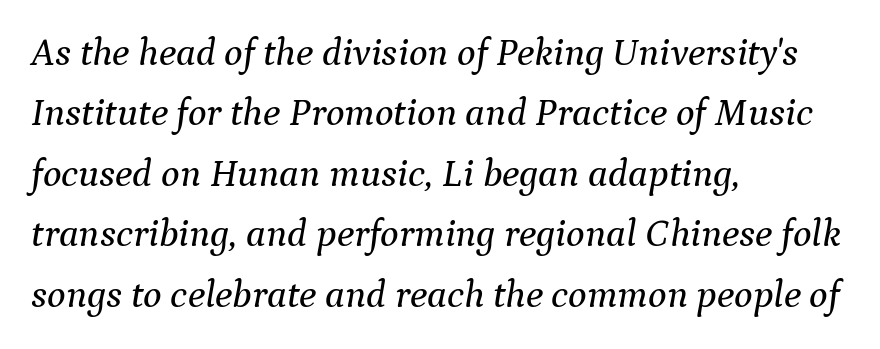
The image shows 39 px serif type, italic (leaning right); set left-aligned, normal line spacing (1.55x), normal letter spacing, not underlined; medium stroke contrast and a medium x-height.
